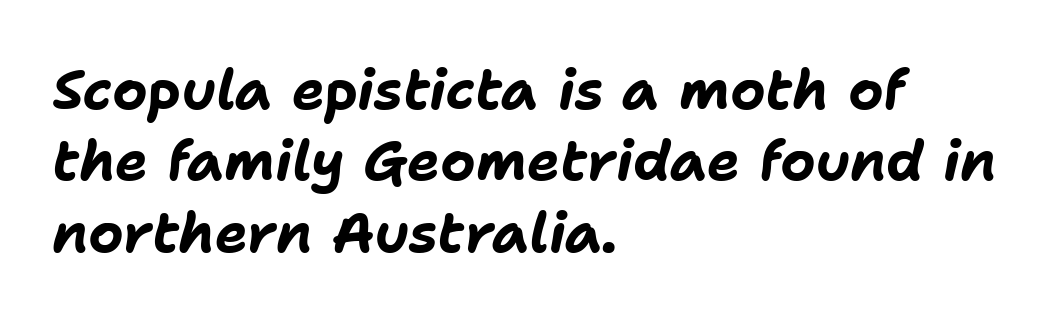
Q: Is the text bold? A: Yes.
Q: Is the text italic (slanted)? A: Yes, it leans right by about 11 degrees.
Q: Is the text underlined? A: No.
Q: How is the paragraph aligned? A: Left-aligned.
Q: Is the spacing between letters normal or unusually wide? A: Normal.
Q: Is the spacing between lines tight, normal or loose? A: Normal.
Q: Width (condensed, normal, or wide)? A: Normal.
Q: Stroke contrast? A: Low.
Q: x-height? A: Medium.
Q: Monospaced? A: No.
